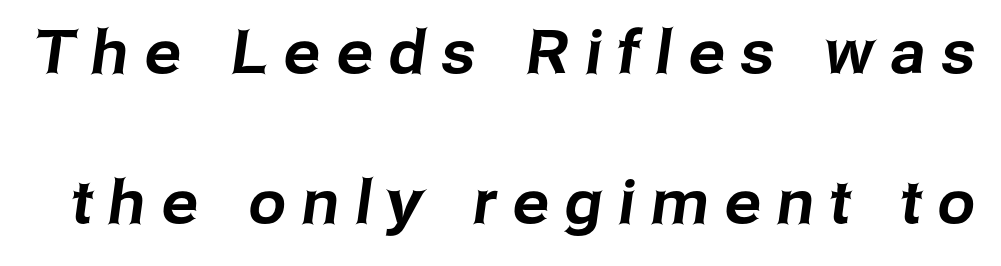
The image shows 60 px sans-serif type; set loose line spacing (2.5x), unusually wide letter spacing (+0.27 em), not underlined; low stroke contrast and a medium x-height.
